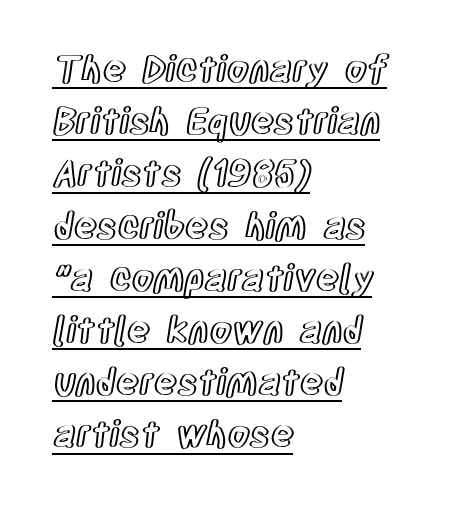
The image shows 36 px condensed type; set left-aligned, normal line spacing (1.45x), normal letter spacing, underlined; a large x-height.
